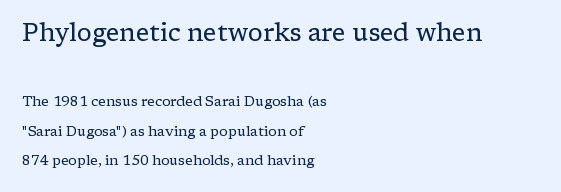
The image shows 25 px text type, upright; set left-aligned, loose line spacing (2.12x), normal letter spacing, not underlined; the first (top) block is 1.79x larger.
